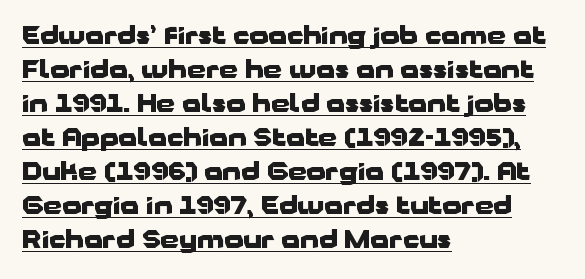
The image shows 24 px bold type, upright; set left-aligned, normal line spacing (1.42x), normal letter spacing, underlined.
